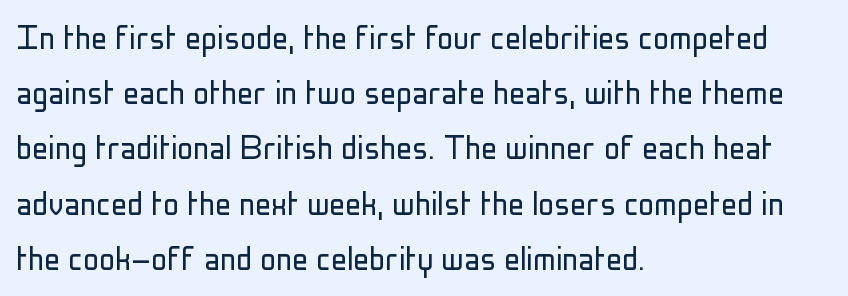
The image shows 40 px light, condensed sans-serif type, upright; set left-aligned, normal line spacing (1.38x), normal letter spacing, not underlined; low stroke contrast and a medium x-height.
